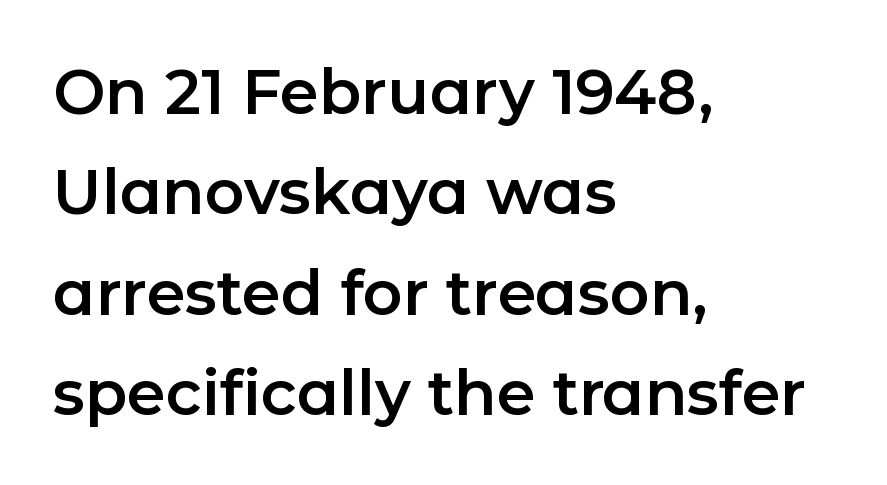
{"serif": "no", "italic": "no", "width": "normal", "stroke_contrast": "low", "x_height": "medium", "monospaced": "no", "underline": "no", "align": "left", "line_spacing": "normal", "line_spacing_ratio": 1.62, "letter_spacing": "normal", "letter_spacing_em": 0.0, "glyph_px": 62}
